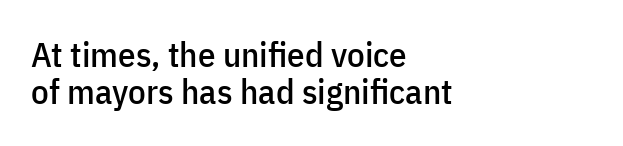
The image shows 35 px condensed sans-serif type, upright; set left-aligned, tight line spacing (1.07x), normal letter spacing, not underlined; low stroke contrast and a medium x-height.
